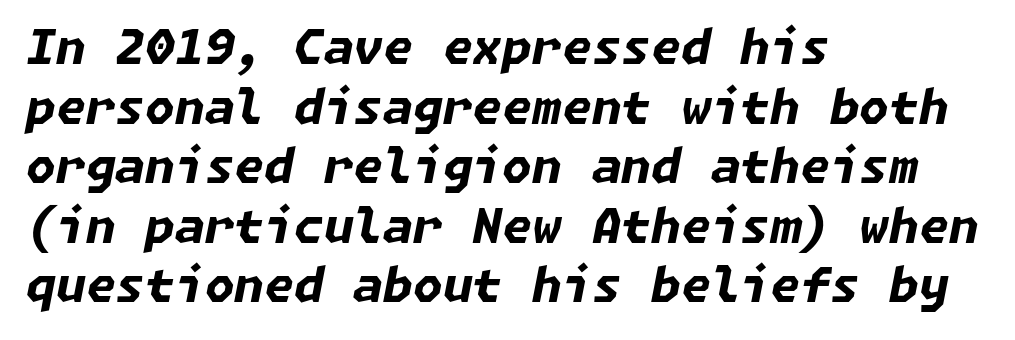
The image shows 48 px bold type, italic (leaning right); set left-aligned, line spacing 1.24x, normal letter spacing, not underlined; low stroke contrast and a medium x-height.
